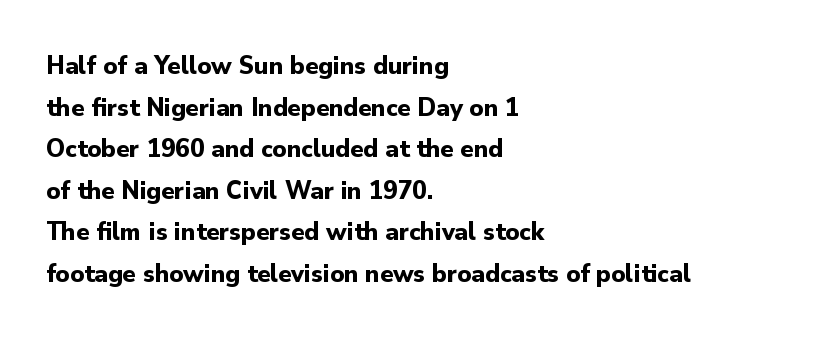
{"italic": "no", "bold": "yes", "underline": "no", "align": "left", "line_spacing": "normal", "line_spacing_ratio": 1.54, "letter_spacing": "normal", "letter_spacing_em": 0.0, "glyph_px": 27}
